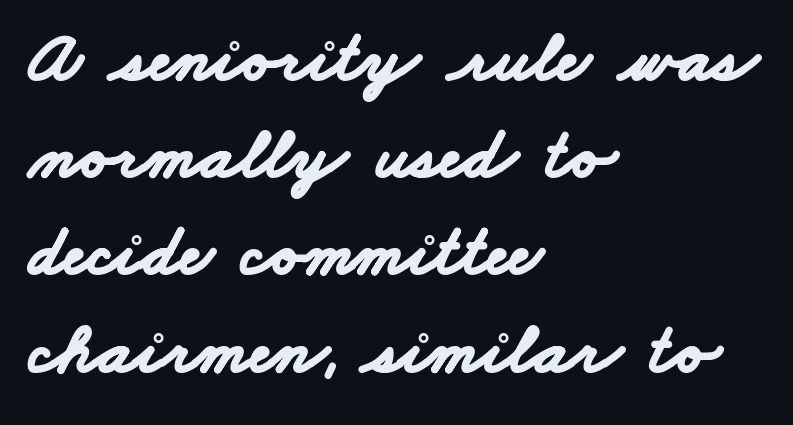
Serifs: no, the terminals of the letterforms are clean. Compared with a centered layout, this one pins lines to the left instead. The passage shown is typed in a proportional face where columns would drift. Honestly, there is no underline to notice here at all. If you measured baseline to baseline, you'd find a middling distance.
